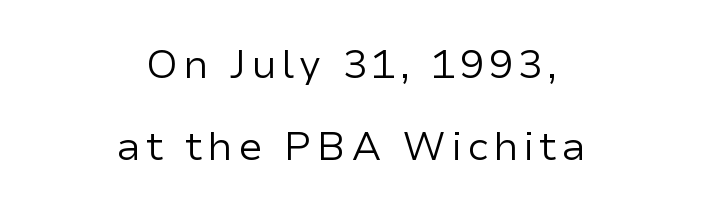
In terms of leading, this rendering errs on the spacious side. Descenders are the only things crossing below the line. You could not count columns in this text — the font is proportionally spaced. Heaviness? Minimal to ordinary, like unemphasized prose. Both edges are ragged and mirror each other, which tells us the setting is centered. Is there any slant? The stems are plumb.
